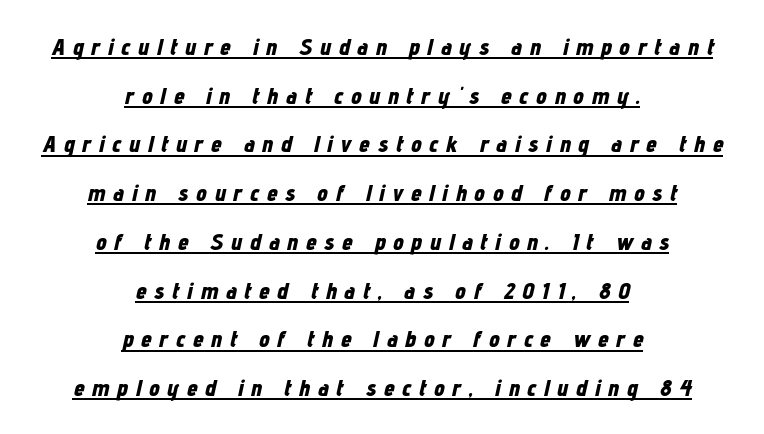
Is the block centered? Yes — each line is placed symmetrically about the middle. There's an unmistakable incline to the writing here. The passage shown is emphatically bold. There is plenty of visible air inserted between adjacent glyphs. Whoever set this chose breathing room over compactness in the vertical rhythm. Descenders here cross a horizontal rule under the line.
